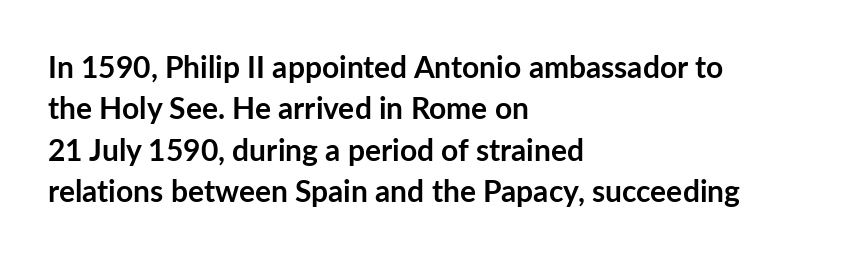
{"serif": "no", "italic": "no", "bold": "yes", "weight": "semibold", "width": "normal", "stroke_contrast": "low", "x_height": "medium", "monospaced": "no", "underline": "no", "align": "left", "line_spacing": "normal", "line_spacing_ratio": 1.38, "letter_spacing": "normal", "letter_spacing_em": 0.0, "glyph_px": 30}
